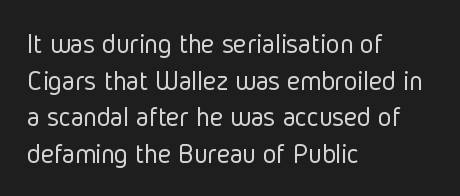
The image shows 29 px light, condensed sans-serif type, upright; set left-aligned, normal line spacing (1.26x), normal letter spacing, not underlined; low stroke contrast and a medium x-height.
